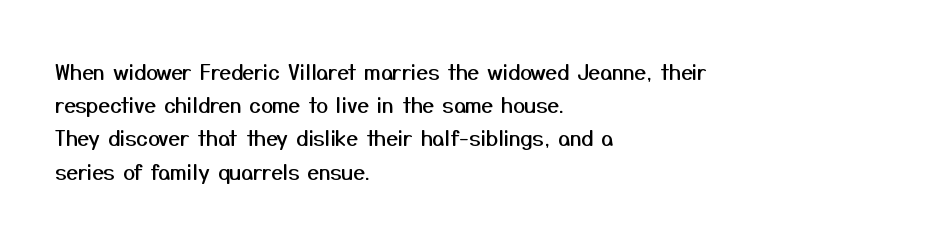
Q: Is the text italic (slanted)? A: No, it is upright.
Q: Is the text underlined? A: No.
Q: How is the paragraph aligned? A: Left-aligned.
Q: Is the spacing between letters normal or unusually wide? A: Normal.
Q: Is the spacing between lines tight, normal or loose? A: Normal.
